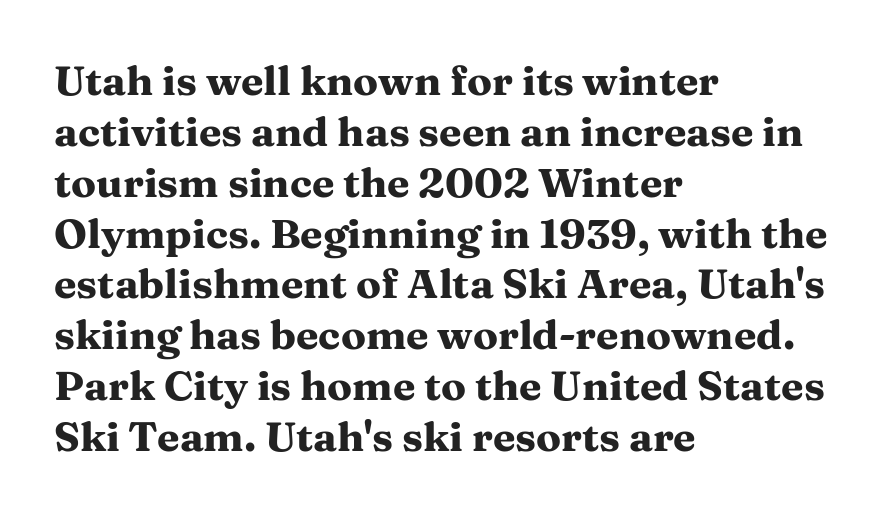
Beneath every word, the page is bare. Horizontally, the lines are justified to the leading edge only. A typesetter would call this proportional, since set widths differ per character. A serif font was chosen for this passage. Posture: straight, roman, zero tilt. Words appear dense and cohesive because spacing is normal.
